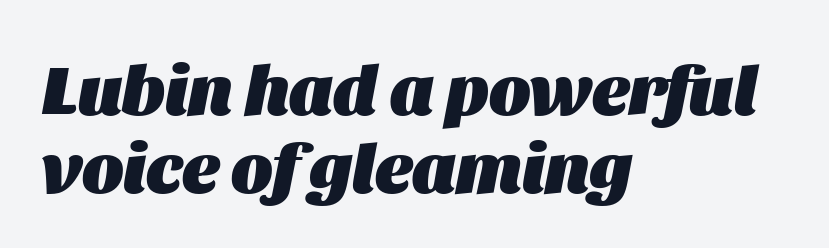
The image shows 70 px heavy type, italic (leaning right); set left-aligned, tight line spacing (1.12x), normal letter spacing, not underlined; medium stroke contrast and a large x-height.
